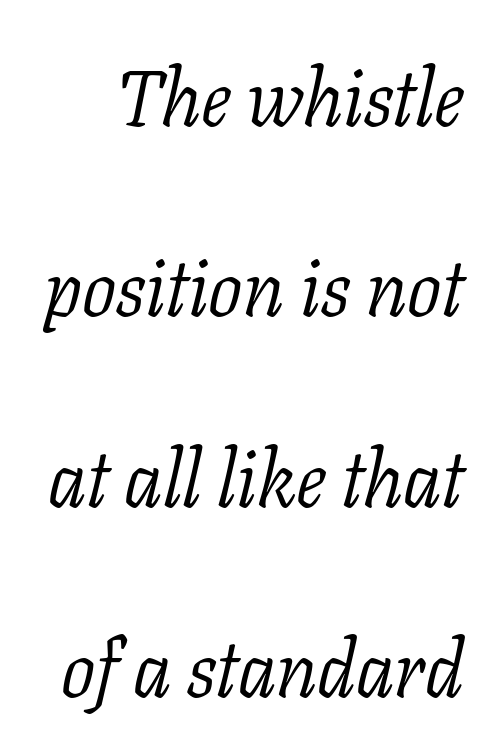
The image shows 80 px light serif type, italic (leaning right); set loose line spacing (2.38x), normal letter spacing, not underlined; low stroke contrast and a medium x-height.
